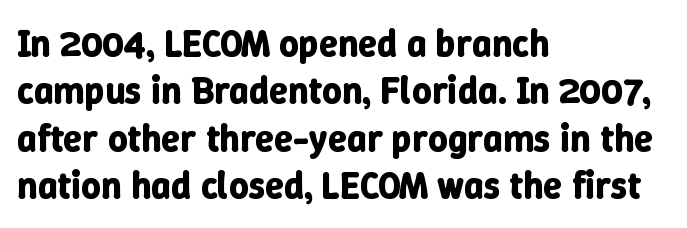
{"italic": "no", "bold": "yes", "weight": "bold", "width": "normal", "stroke_contrast": "low", "x_height": "medium", "monospaced": "no", "underline": "no", "align": "left", "line_spacing": "normal", "line_spacing_ratio": 1.25, "letter_spacing": "normal", "letter_spacing_em": 0.0, "glyph_px": 38}
